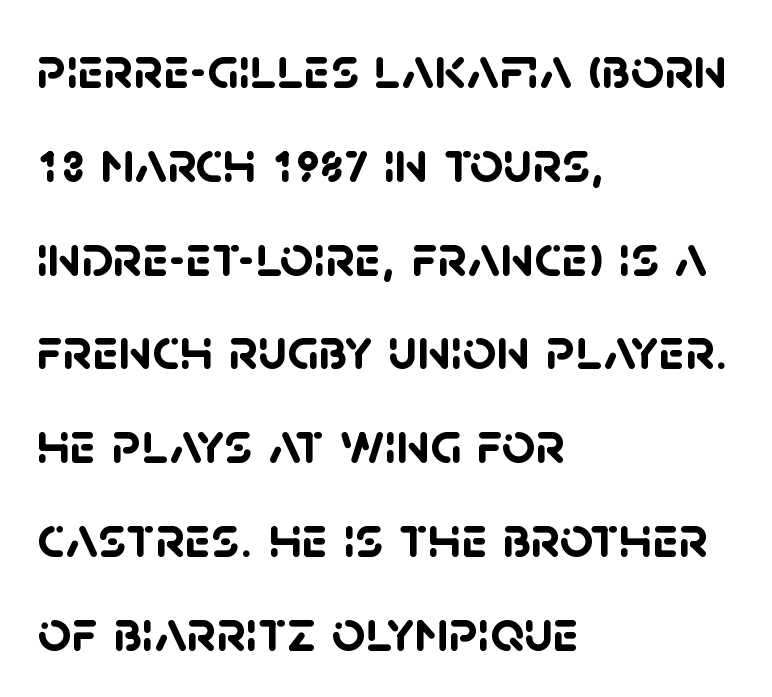
Q: Is the text bold? A: Yes.
Q: Is the typeface a serif or a sans-serif typeface? A: Sans-serif.
Q: Is the text underlined? A: No.
Q: How is the paragraph aligned? A: Left-aligned.
Q: Is the spacing between letters normal or unusually wide? A: Normal.
Q: Is the spacing between lines tight, normal or loose? A: Normal.
Q: Width (condensed, normal, or wide)? A: Normal.
Q: Stroke contrast? A: Low.
Q: x-height? A: Large.
Q: Monospaced? A: No.
